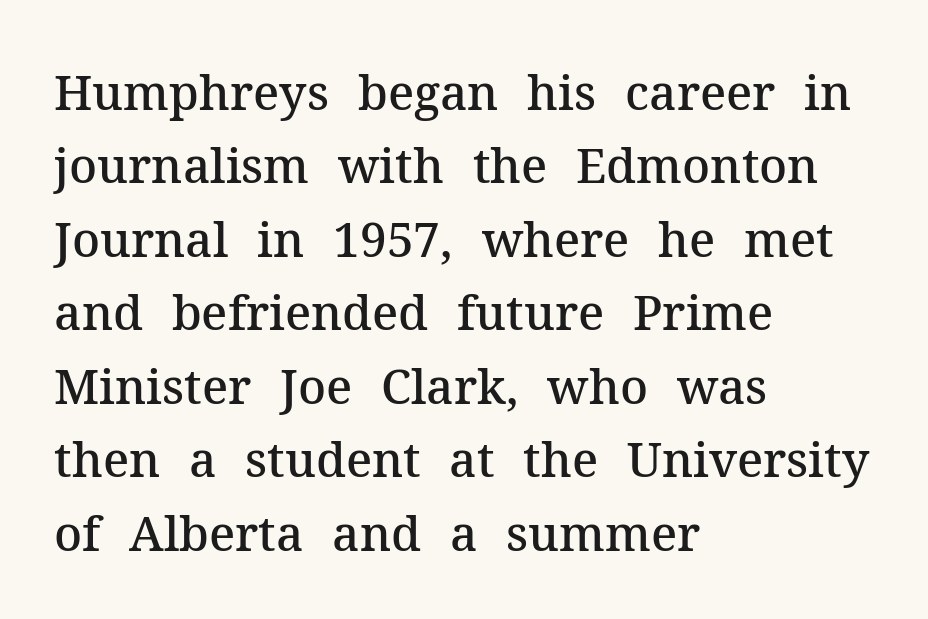
Q: Is the text bold? A: Semi-bold.
Q: Is the text italic (slanted)? A: No, it is upright.
Q: Is the typeface a serif or a sans-serif typeface? A: Serif.
Q: Is the text underlined? A: No.
Q: How is the paragraph aligned? A: Left-aligned.
Q: Is the spacing between letters normal or unusually wide? A: Normal.
Q: Is the spacing between lines tight, normal or loose? A: Normal.
Q: Width (condensed, normal, or wide)? A: Normal.
Q: Stroke contrast? A: Medium.
Q: x-height? A: Medium.
Q: Monospaced? A: No.
